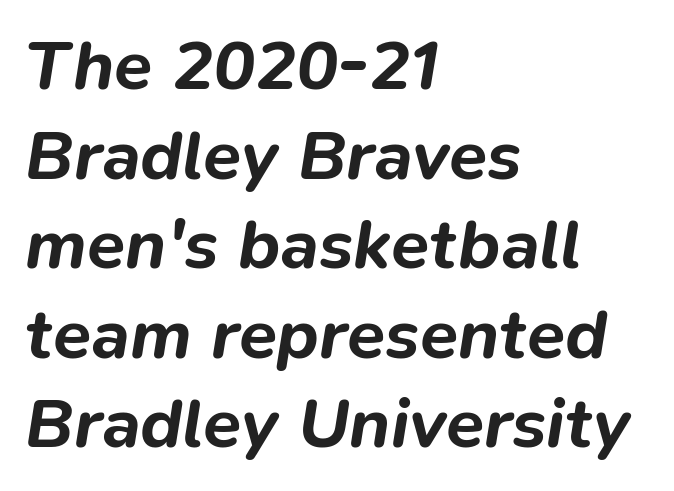
The image shows 70 px bold type, italic (leaning right); set left-aligned, normal line spacing (1.28x), normal letter spacing, not underlined; low stroke contrast and a medium x-height.
